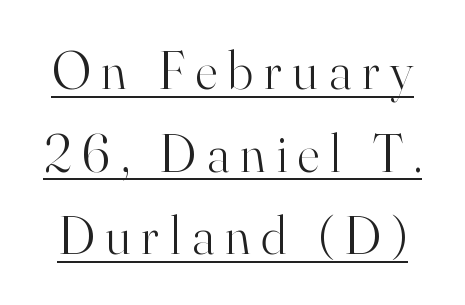
The image shows 54 px light serif type, upright; set normal line spacing (1.53x), unusually wide letter spacing (+0.2 em), underlined; high stroke contrast and a small x-height.
